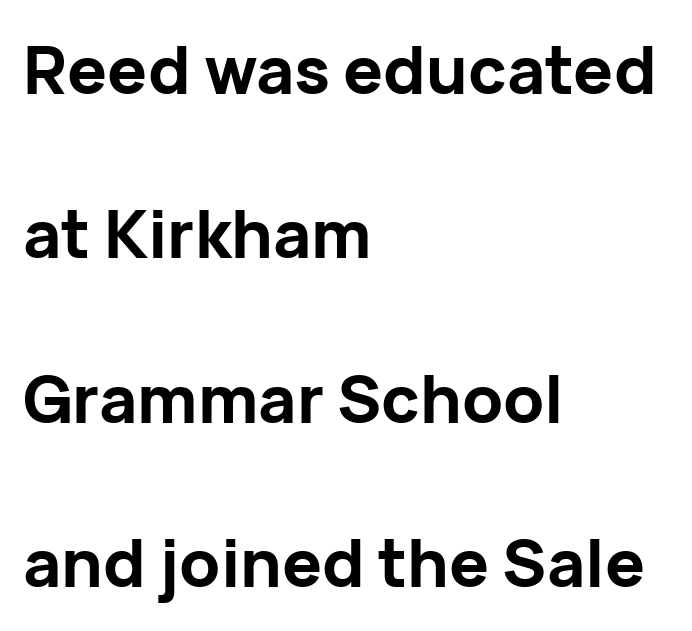
Q: Is the text bold? A: Yes.
Q: Is the text italic (slanted)? A: No, it is upright.
Q: Is the typeface a serif or a sans-serif typeface? A: Sans-serif.
Q: Is the text underlined? A: No.
Q: How is the paragraph aligned? A: Left-aligned.
Q: Is the spacing between letters normal or unusually wide? A: Normal.
Q: Is the spacing between lines tight, normal or loose? A: Loose.
Q: Width (condensed, normal, or wide)? A: Normal.
Q: Stroke contrast? A: Low.
Q: x-height? A: Medium.
Q: Monospaced? A: No.
